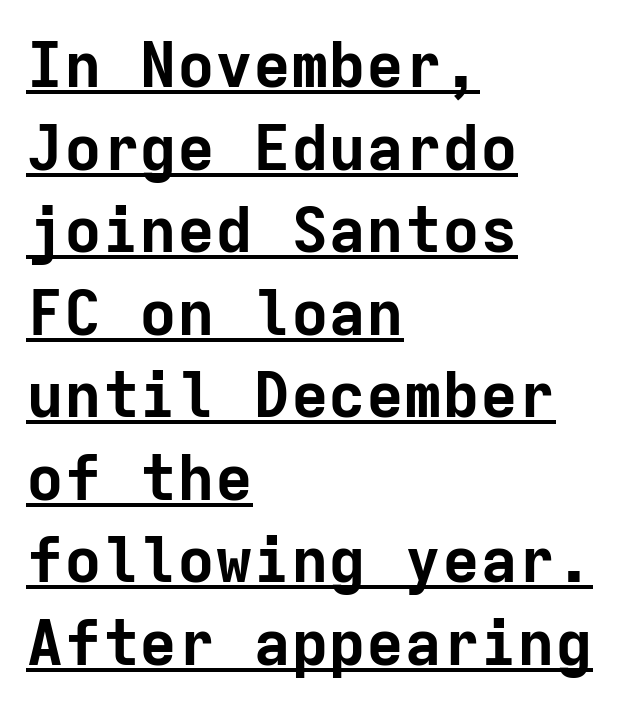
{"serif": "no", "italic": "no", "bold": "yes", "weight": "bold", "width": "normal", "stroke_contrast": "low", "x_height": "medium", "monospaced": "yes", "underline": "yes", "align": "left", "line_spacing": "normal", "line_spacing_ratio": 1.31, "letter_spacing": "normal", "letter_spacing_em": 0.0, "glyph_px": 63}
